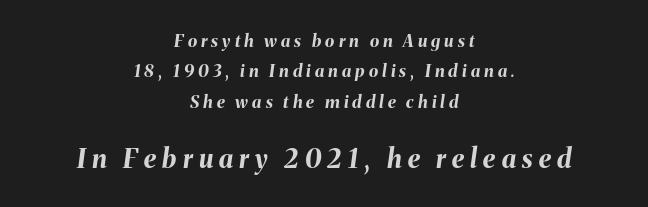
{"italic": "yes", "lean": "right", "slant_degrees": 8, "bold": "yes", "underline": "no", "align": "center", "line_spacing_ratio": 1.79, "letter_spacing": "wide", "letter_spacing_em": 0.24, "larger_block": "second", "size_ratio": 1.53, "glyph_px": 26}
